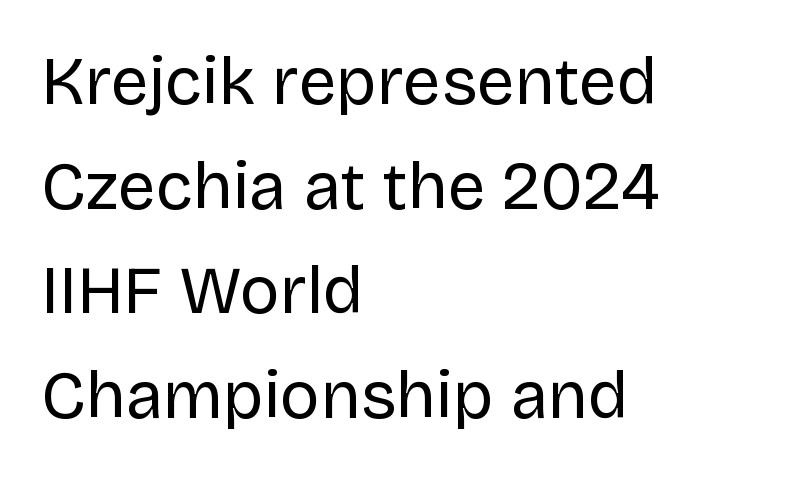
The image shows 67 px regular-weight sans-serif type, upright; set left-aligned, normal line spacing (1.56x), normal letter spacing, not underlined; low stroke contrast and a large x-height.
